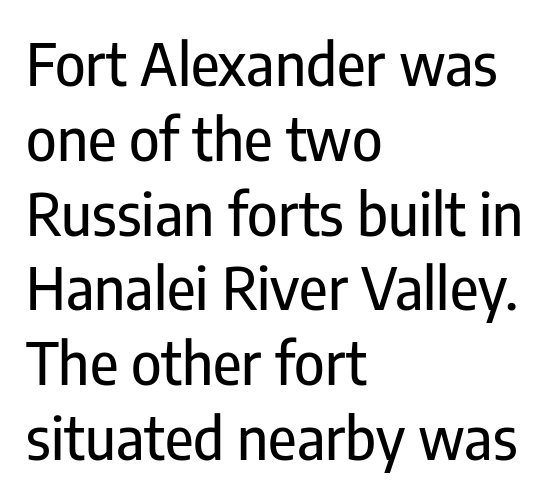
The image shows 58 px condensed sans-serif type, upright; set left-aligned, normal line spacing (1.29x), normal letter spacing, not underlined; low stroke contrast and a medium x-height.
